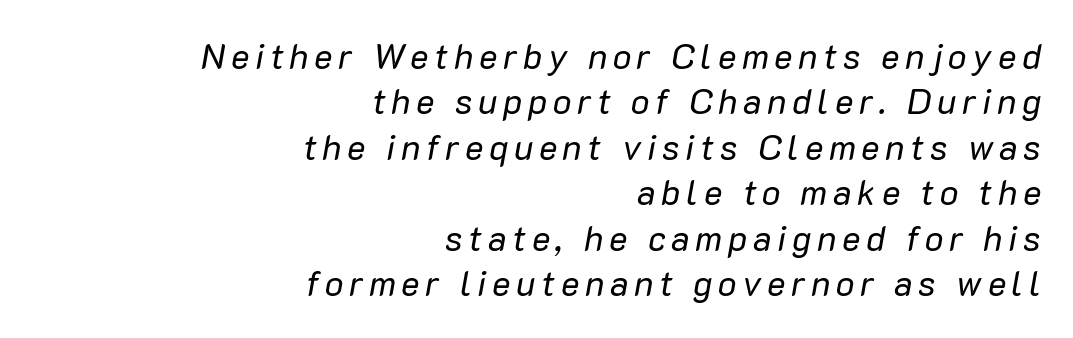
The rendering uses natural spacing where letterforms have individual widths. Plain, unruled lines of type. Horizontal bands of white between lines are of average thickness. Observe the lean: these are italic letterforms.
